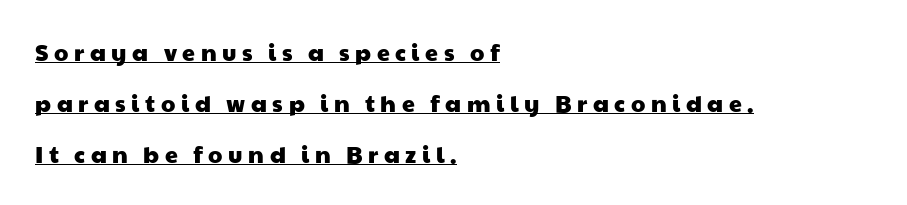
{"underline": "yes", "align": "left", "line_spacing": "loose", "line_spacing_ratio": 2.21, "letter_spacing": "wide", "letter_spacing_em": 0.24, "glyph_px": 23}
